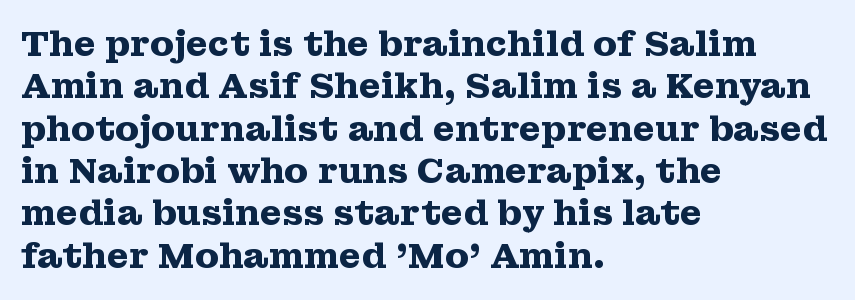
Q: Is the text bold? A: Yes.
Q: Is the text italic (slanted)? A: No, it is upright.
Q: Is the typeface a serif or a sans-serif typeface? A: Serif.
Q: Is the text underlined? A: No.
Q: How is the paragraph aligned? A: Left-aligned.
Q: Is the spacing between letters normal or unusually wide? A: Normal.
Q: Width (condensed, normal, or wide)? A: Wide.
Q: Stroke contrast? A: Medium.
Q: x-height? A: Medium.
Q: Monospaced? A: No.
